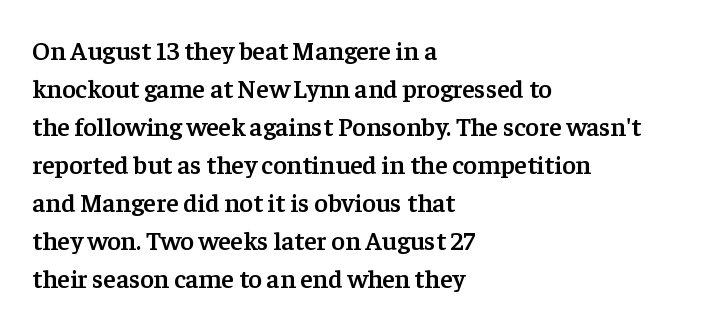
Q: Is the text bold? A: Semi-bold.
Q: Is the text italic (slanted)? A: No, it is upright.
Q: Is the text underlined? A: No.
Q: How is the paragraph aligned? A: Left-aligned.
Q: Is the spacing between letters normal or unusually wide? A: Normal.
Q: Is the spacing between lines tight, normal or loose? A: Normal.
